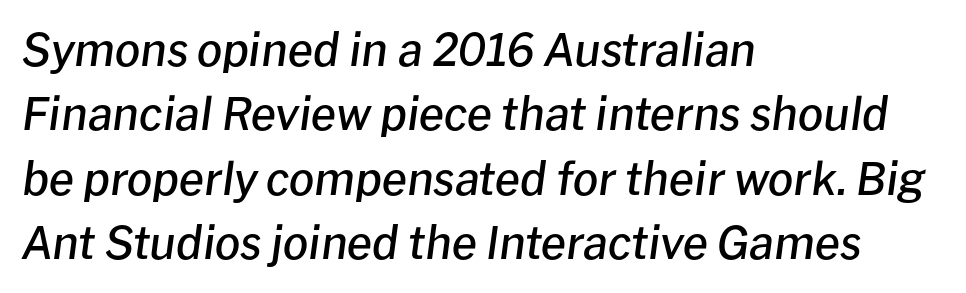
The image shows 45 px semibold type, italic (leaning right); set left-aligned, normal line spacing (1.43x), normal letter spacing, not underlined; low stroke contrast and a medium x-height.
